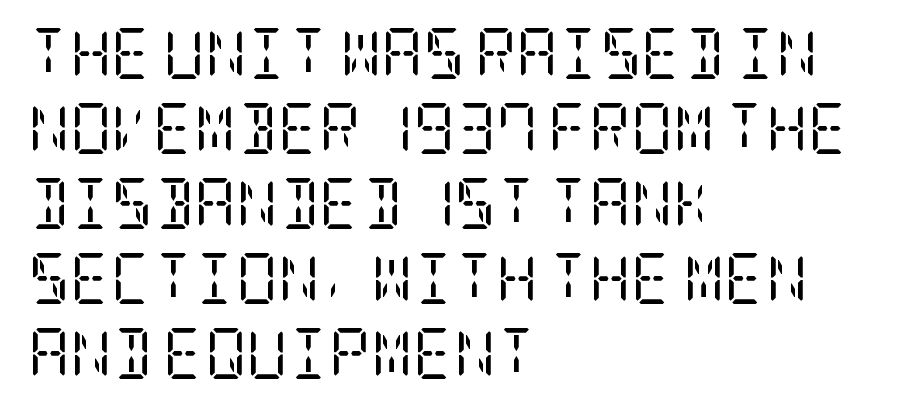
{"serif": "yes", "italic": "no", "bold": "no", "weight": "regular", "width": "condensed", "stroke_contrast": "low", "x_height": "large", "underline": "no", "align": "left", "line_spacing": "normal", "line_spacing_ratio": 1.47, "letter_spacing": "normal", "letter_spacing_em": 0.0, "glyph_px": 51}
